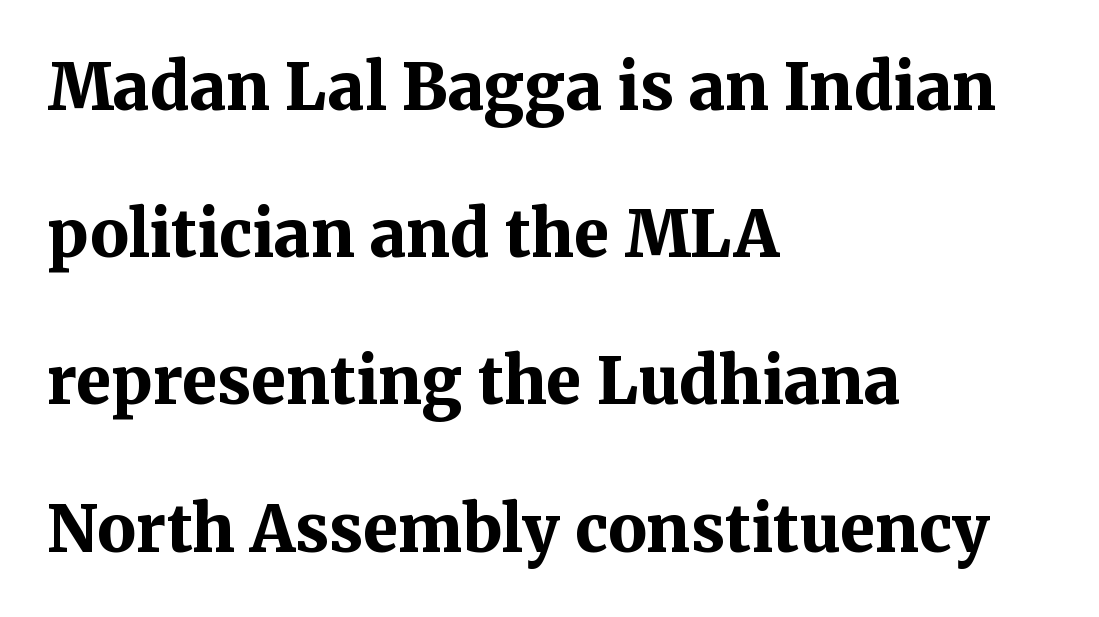
Here the glyphs are tracked normally, forming tight word shapes. The passage shown is not underscored anywhere. The letters advance in unequal steps, a hallmark of proportional type. Which margin do the lines hug? The left one — the right edge is uneven. Heavy, bold letterforms. Little horizontal feet cap the strokes, marking this as serif type.
